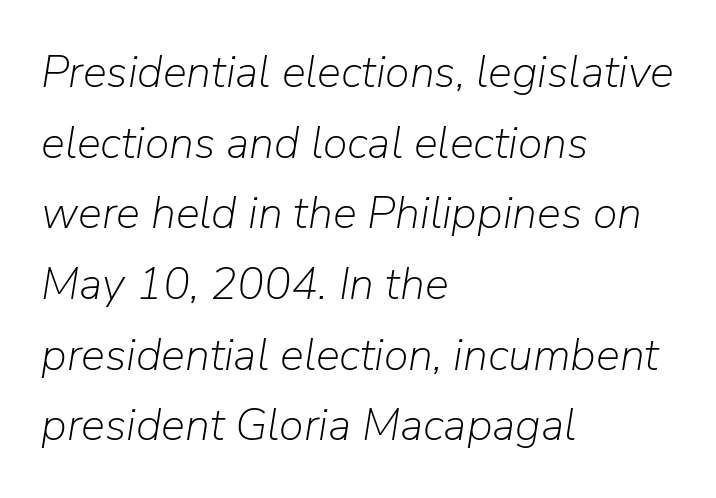
Q: Is the text bold? A: No.
Q: Is the text italic (slanted)? A: Yes, it leans right by about 9 degrees.
Q: Is the text underlined? A: No.
Q: How is the paragraph aligned? A: Left-aligned.
Q: Is the spacing between letters normal or unusually wide? A: Normal.
Q: Is the spacing between lines tight, normal or loose? A: Normal.
Q: Width (condensed, normal, or wide)? A: Normal.
Q: Stroke contrast? A: Low.
Q: x-height? A: Medium.
Q: Monospaced? A: No.
